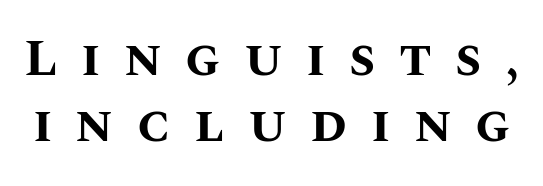
This sample uses an upright cut, with every glyph sitting square on the baseline. Interline gaps are of average width in this sample. The face used here has the dense, thick strokes of a bold. Note the varied advance widths — an 'i' is clearly narrower than an 'm'.
